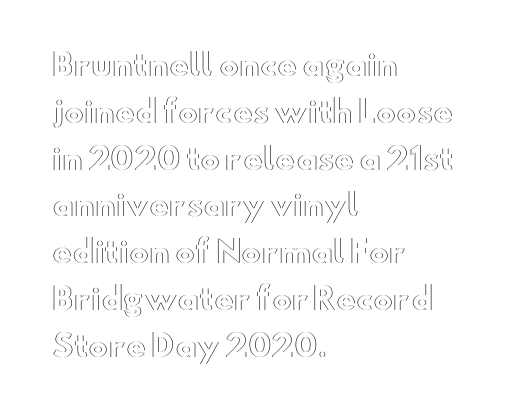
Reading down the block, your eye returns to a fixed left position each line. The specimen reads as upright at a glance. Quick note: interline space is typical. How are the letters spaced? Ordinarily, with no added tracking. Each letter keeps its own natural width here, so spacing adapts to shape.
